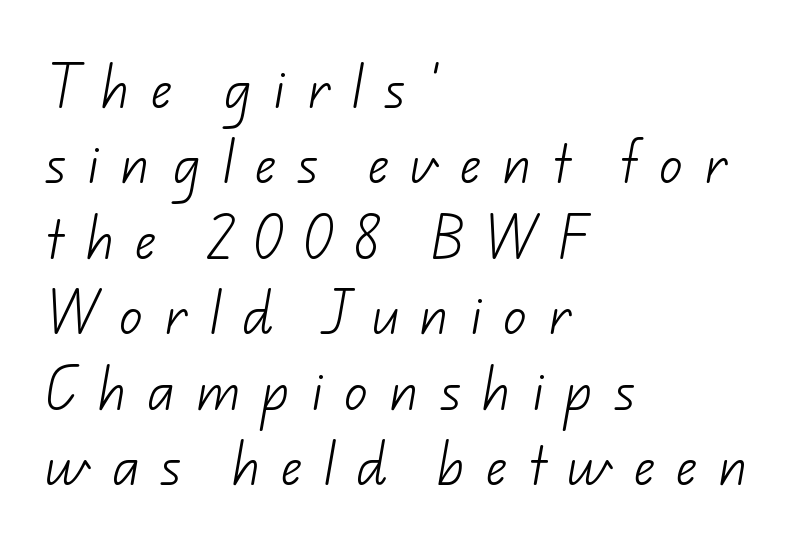
The image shows 46 px light sans-serif type; set left-aligned, normal line spacing (1.64x), unusually wide letter spacing (+0.46 em), not underlined; low stroke contrast and a small x-height.
